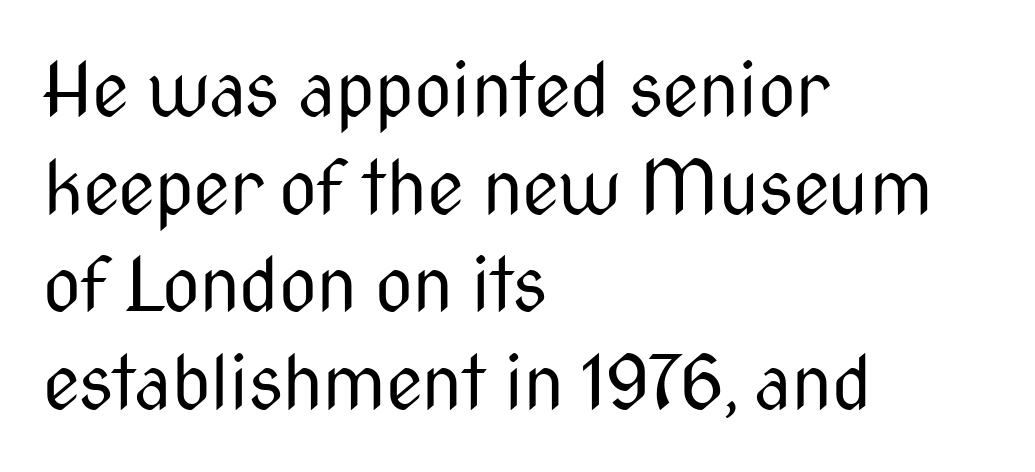
The image shows 74 px regular-weight, condensed sans-serif type, upright; set left-aligned, normal line spacing (1.32x), normal letter spacing, not underlined; medium stroke contrast and a medium x-height.
